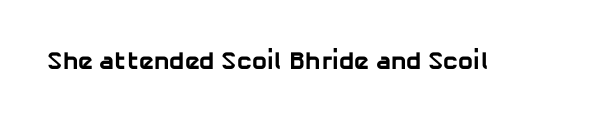
The baseline area is clear. The face used here is rendered with its standard letterfit. The face used here has the dense, thick strokes of a bold.
